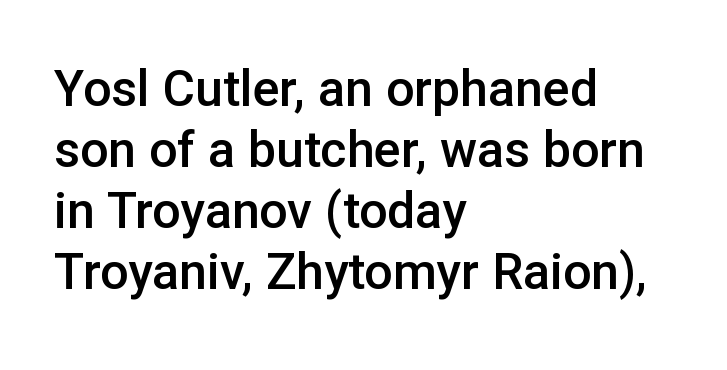
The image shows 50 px semibold sans-serif type, upright; set left-aligned, line spacing 1.22x, normal letter spacing, not underlined; low stroke contrast and a medium x-height.
